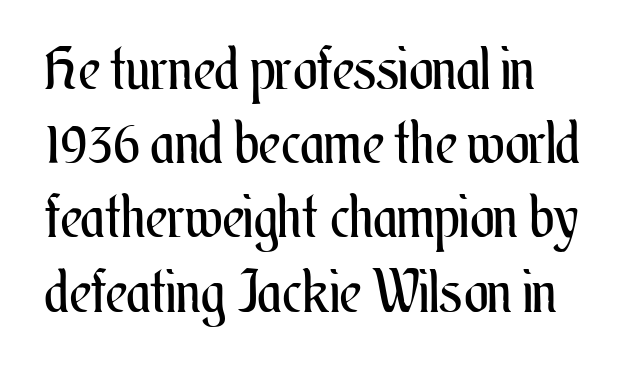
The image shows 58 px regular-weight, condensed type, upright; set normal line spacing (1.28x), normal letter spacing, not underlined; medium stroke contrast and a small x-height.
